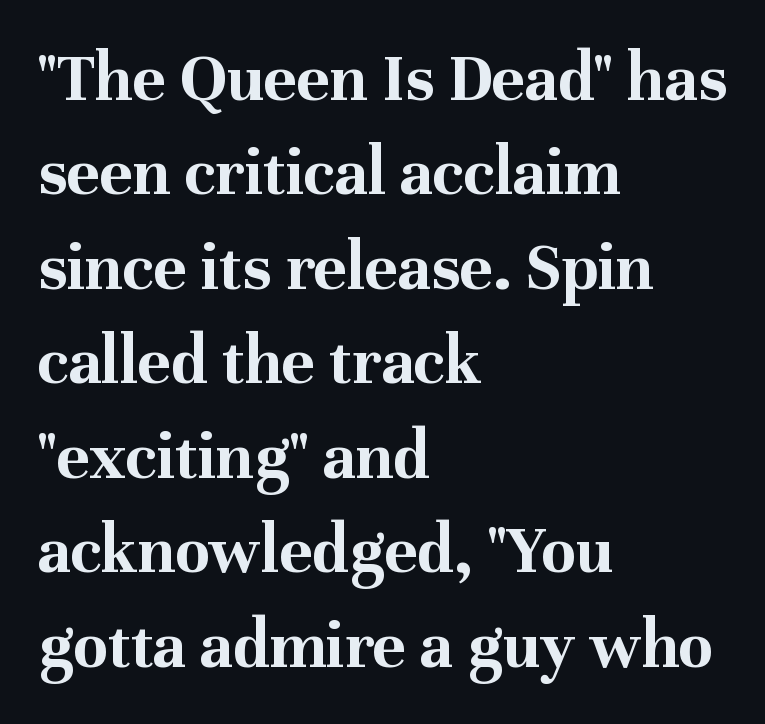
Q: Is the text bold? A: Yes.
Q: Is the text italic (slanted)? A: No, it is upright.
Q: Is the typeface a serif or a sans-serif typeface? A: Serif.
Q: Is the text underlined? A: No.
Q: How is the paragraph aligned? A: Left-aligned.
Q: Is the spacing between letters normal or unusually wide? A: Normal.
Q: Is the spacing between lines tight, normal or loose? A: Normal.
Q: Width (condensed, normal, or wide)? A: Normal.
Q: Stroke contrast? A: Medium.
Q: x-height? A: Medium.
Q: Monospaced? A: No.
